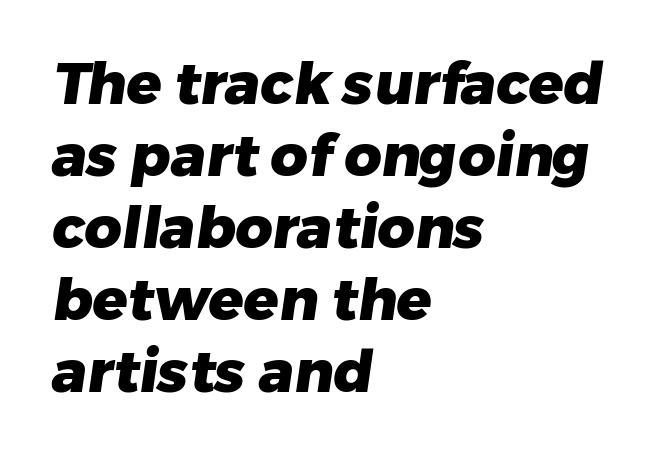
You could call the tracking neutral — neither tight nor loose. The area under the type is left untouched. Typesetter's note: full bold, strokes at maximum text heaviness. Do the characters align in a grid? No, the font is proportional. Is the block centered? No — it sits flush against the left margin.
